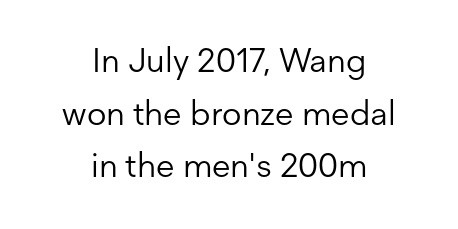
{"serif": "no", "italic": "no", "bold": "no", "weight": "light", "width": "normal", "stroke_contrast": "low", "x_height": "medium", "monospaced": "no", "underline": "no", "align": "center", "line_spacing": "normal", "line_spacing_ratio": 1.55, "letter_spacing": "normal", "letter_spacing_em": 0.0, "glyph_px": 34}
